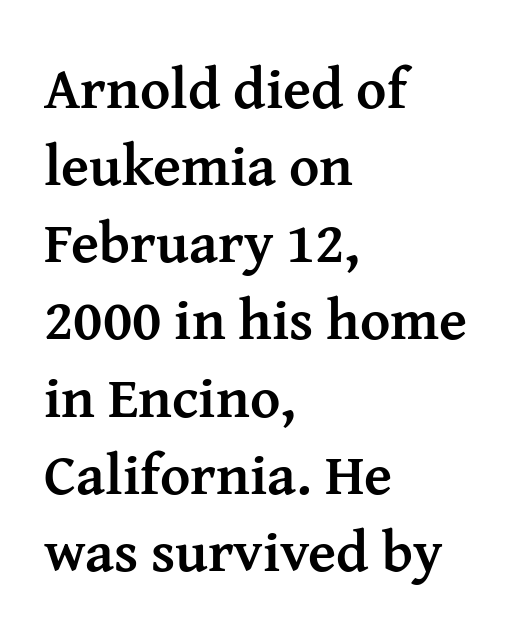
Thick stems and heavy bowls — unmistakably bold. The designer went with a serif here, giving each stem small feet. Unlike italic type, these characters show no tilt at all. The passage shown is not underscored anywhere.
